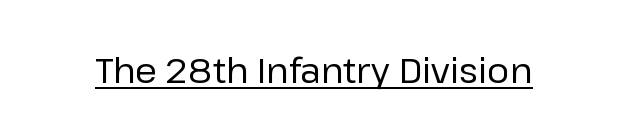
This sample uses an upright cut, with every glyph sitting square on the baseline. Do the characters align in a grid? No, the font is proportional. This is sans-serif lettering, the kind often seen on screens and signage. The type is set solid horizontally, with unmodified tracking. The cut favours lightness, reaching ordinary text weight at its darkest.
